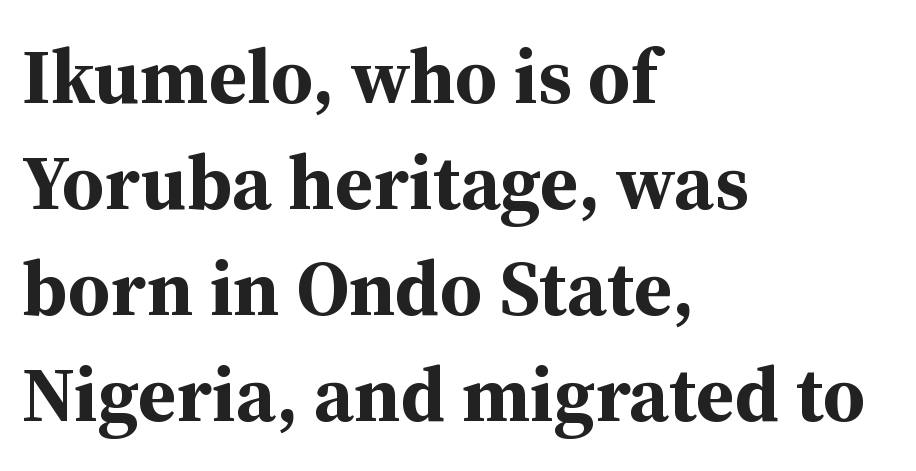
The image shows 78 px bold serif type, upright; set left-aligned, normal line spacing (1.36x), normal letter spacing, not underlined; medium stroke contrast and a medium x-height.
